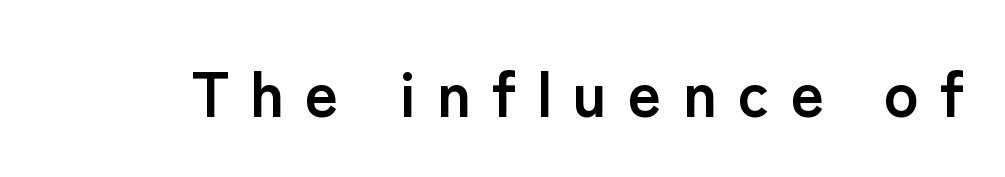
Strokes here are thick enough to call this a true bold. Unlike a traditional serif, this face leaves its strokes unadorned. Beneath every word, the page is bare. Character widths vary here, with narrow letters taking less room than wide ones. Display-style spreading of the glyphs; the letterfit is very open. This sample uses an upright cut, with every glyph sitting square on the baseline.
